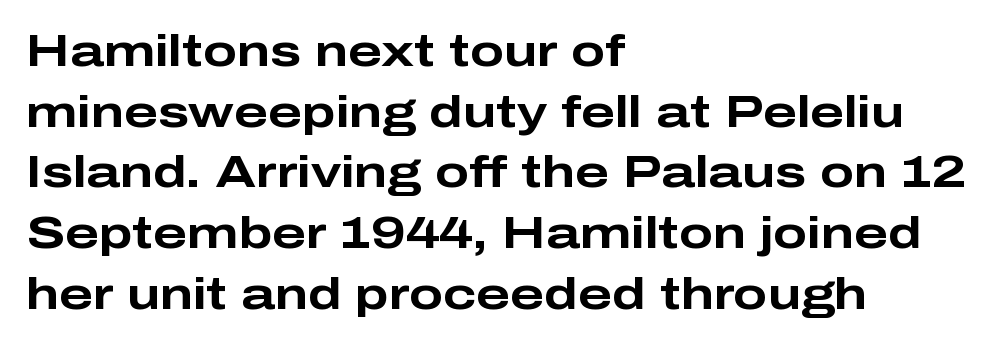
The image shows 45 px bold, wide sans-serif type, upright; set left-aligned, normal line spacing (1.35x), normal letter spacing, not underlined; low stroke contrast and a medium x-height.
